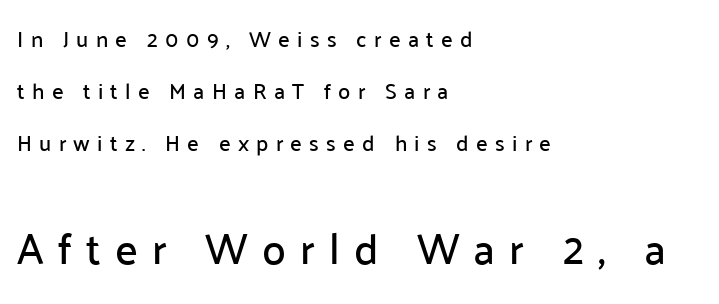
The image shows 43 px sans-serif type, upright; set left-aligned, loose line spacing (2.36x), unusually wide letter spacing (+0.33 em), not underlined; the second (bottom) block is 1.95x larger; low stroke contrast and a medium x-height.
